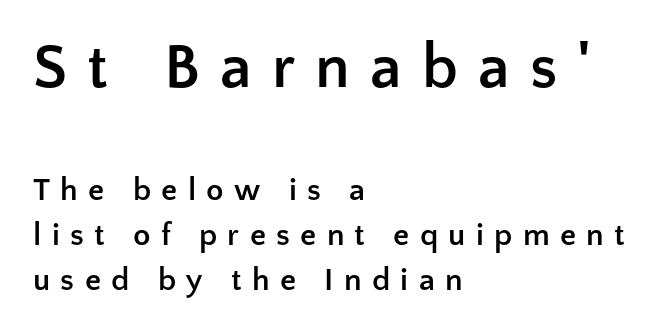
{"serif": "no", "italic": "no", "bold": "yes", "weight": "semibold", "width": "normal", "stroke_contrast": "low", "x_height": "medium", "monospaced": "no", "underline": "no", "align": "left", "line_spacing": "normal", "line_spacing_ratio": 1.41, "letter_spacing": "wide", "letter_spacing_em": 0.32, "larger_block": "first", "size_ratio": 1.97, "glyph_px": 63}
